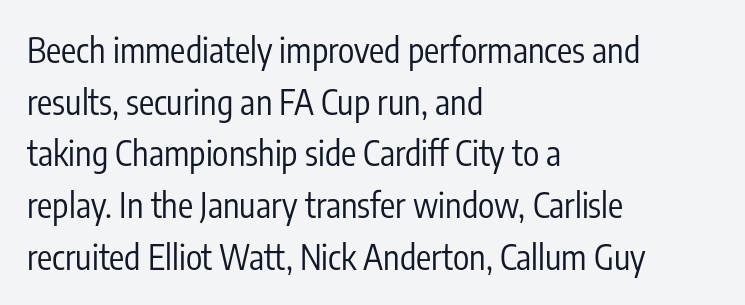
Q: Is the text bold? A: No.
Q: Is the text italic (slanted)? A: No, it is upright.
Q: Is the typeface a serif or a sans-serif typeface? A: Sans-serif.
Q: Is the text underlined? A: No.
Q: How is the paragraph aligned? A: Left-aligned.
Q: Is the spacing between letters normal or unusually wide? A: Normal.
Q: Is the spacing between lines tight, normal or loose? A: Normal.
Q: Width (condensed, normal, or wide)? A: Condensed.
Q: Stroke contrast? A: Low.
Q: x-height? A: Medium.
Q: Monospaced? A: No.
